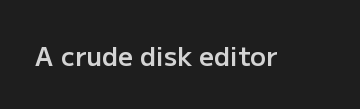
Ascenders rise straight up at ninety degrees. The typesetting leans somewhat heavy: a semibold. Observe the ordinary spacing: letters are neighbours, not strangers. Only glyphs here, with clear space below each row.
